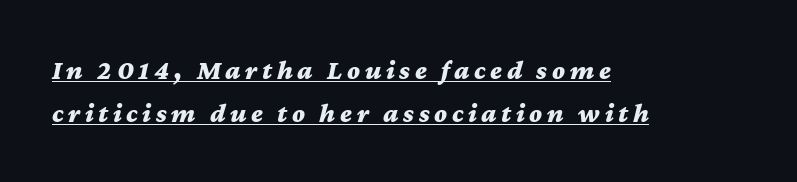
{"italic": "yes", "lean": "right", "slant_degrees": 12, "bold": "yes", "underline": "yes", "align": "left", "line_spacing": "normal", "line_spacing_ratio": 1.58, "glyph_px": 27}
